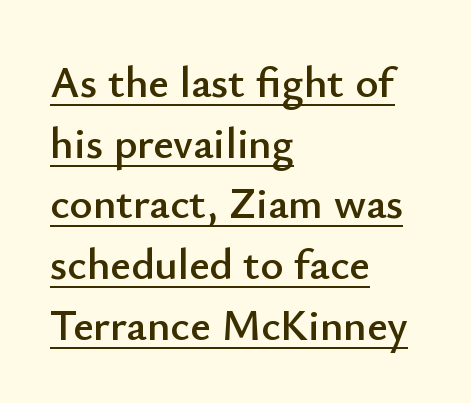
Note the varied advance widths — an 'i' is clearly narrower than an 'm'. The type is set solid horizontally, with unmodified tracking. The leading is moderate, giving the passage an even texture. Are there feet on the stems? There aren't — it's a sans.
